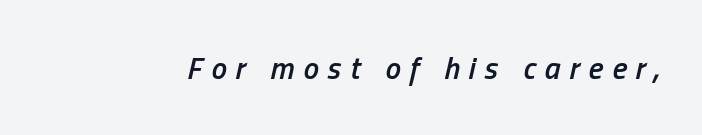
The image shows 31 px semibold, condensed type, italic (leaning right); set unusually wide letter spacing (+0.29 em), not underlined; low stroke contrast and a medium x-height.
